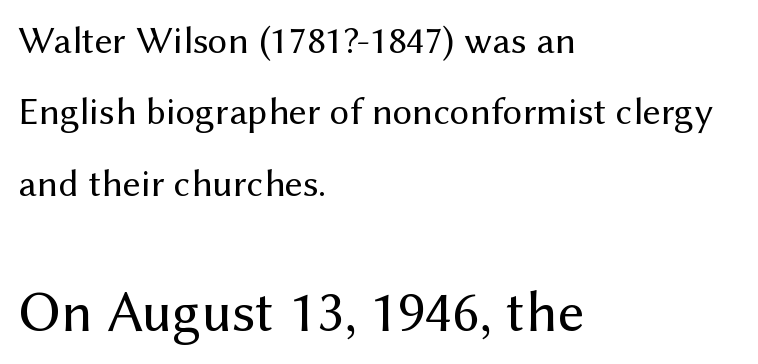
{"serif": "no", "italic": "no", "bold": "no", "weight": "regular", "width": "normal", "stroke_contrast": "medium", "x_height": "medium", "monospaced": "no", "underline": "no", "align": "left", "line_spacing_ratio": 1.83, "letter_spacing": "normal", "letter_spacing_em": 0.0, "larger_block": "second", "size_ratio": 1.49, "glyph_px": 58}
